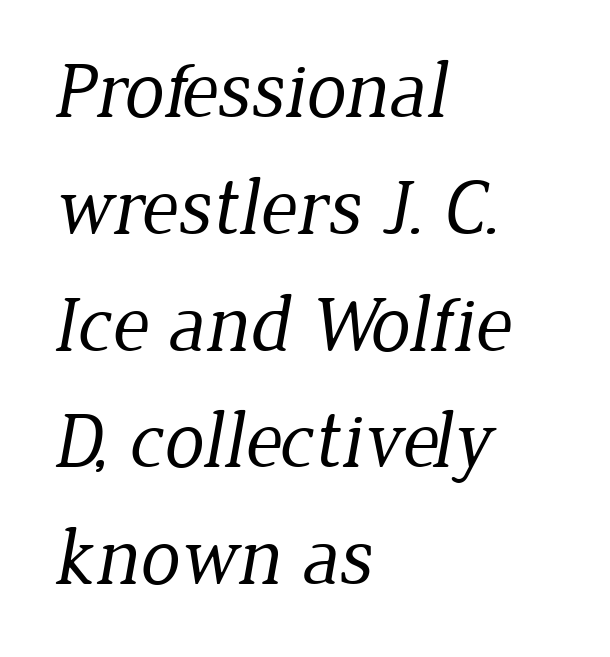
The image shows 80 px regular-weight serif type; set left-aligned, normal line spacing (1.46x), normal letter spacing, not underlined; low stroke contrast and a medium x-height.
